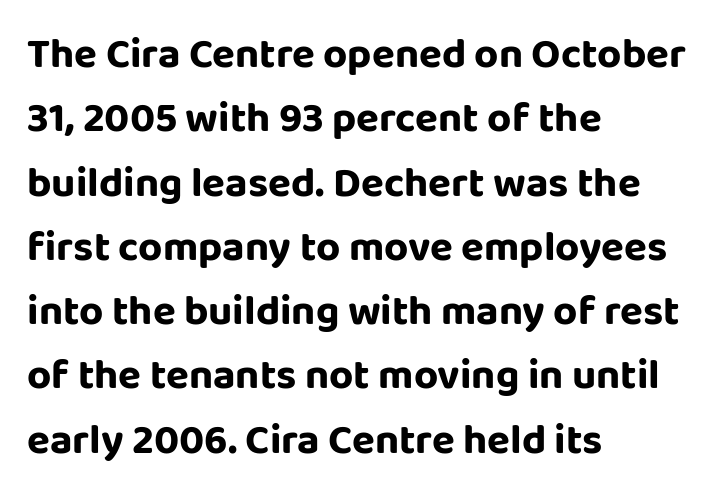
{"serif": "no", "italic": "no", "width": "normal", "stroke_contrast": "low", "x_height": "large", "monospaced": "no", "underline": "no", "align": "left", "line_spacing": "normal", "line_spacing_ratio": 1.53, "letter_spacing": "normal", "letter_spacing_em": 0.0, "glyph_px": 42}
